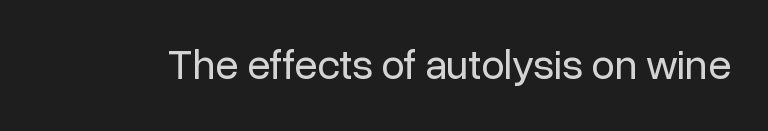
Q: Is the text bold? A: No.
Q: Is the text italic (slanted)? A: No, it is upright.
Q: Is the typeface a serif or a sans-serif typeface? A: Sans-serif.
Q: Is the text underlined? A: No.
Q: Is the spacing between letters normal or unusually wide? A: Normal.
Q: Width (condensed, normal, or wide)? A: Normal.
Q: Stroke contrast? A: Low.
Q: x-height? A: Medium.
Q: Monospaced? A: No.
